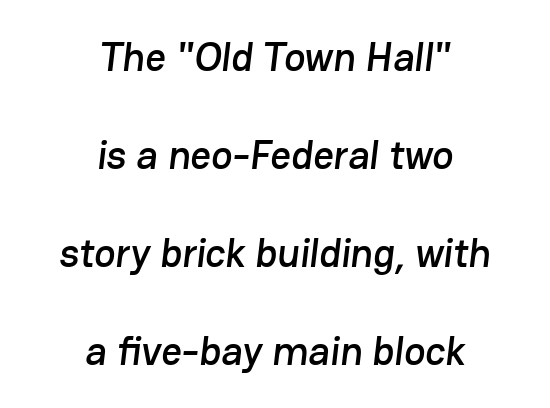
Q: Is the typeface a serif or a sans-serif typeface? A: Sans-serif.
Q: Is the text underlined? A: No.
Q: How is the paragraph aligned? A: Centered.
Q: Is the spacing between letters normal or unusually wide? A: Normal.
Q: Is the spacing between lines tight, normal or loose? A: Loose.
Q: Width (condensed, normal, or wide)? A: Normal.
Q: Stroke contrast? A: Low.
Q: x-height? A: Medium.
Q: Monospaced? A: No.
